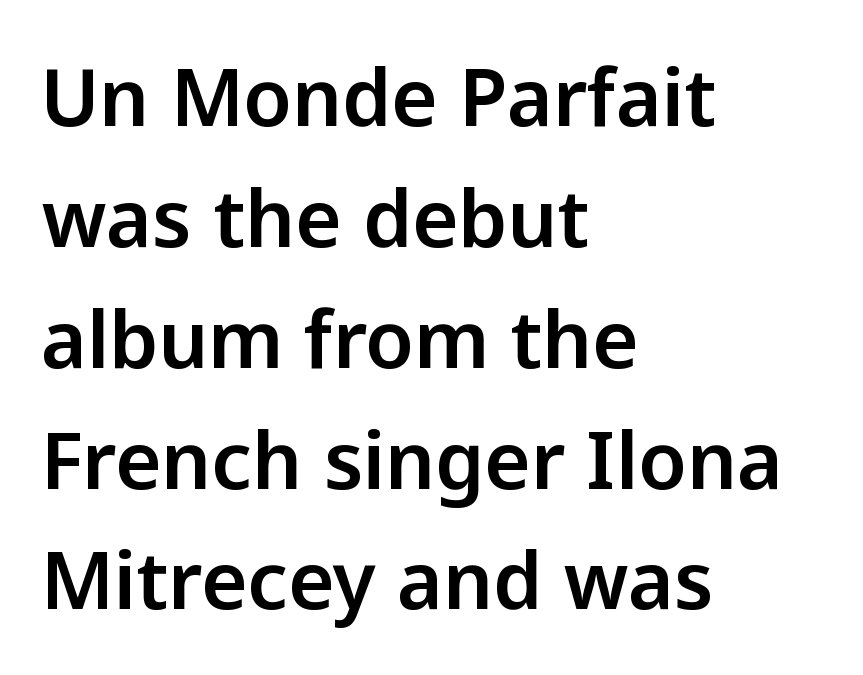
{"serif": "no", "italic": "no", "width": "normal", "stroke_contrast": "low", "x_height": "medium", "monospaced": "no", "underline": "no", "align": "left", "line_spacing": "normal", "line_spacing_ratio": 1.53, "letter_spacing": "normal", "letter_spacing_em": 0.0, "glyph_px": 79}
